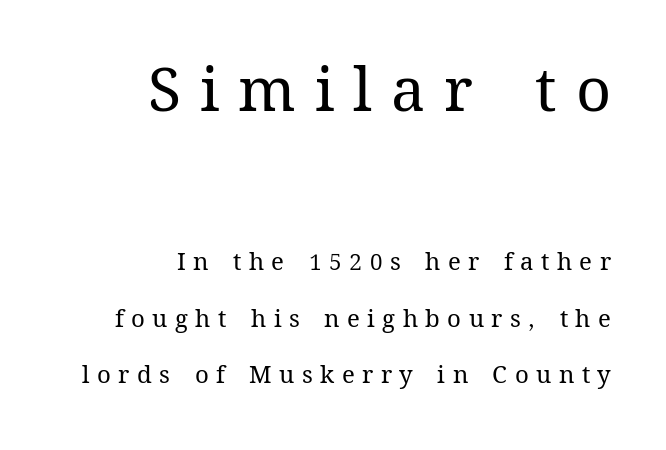
{"italic": "no", "bold": "no", "weight": "regular", "width": "normal", "stroke_contrast": "medium", "x_height": "medium", "monospaced": "no", "underline": "no", "align": "right", "line_spacing": "loose", "line_spacing_ratio": 2.35, "letter_spacing": "wide", "letter_spacing_em": 0.31, "larger_block": "first", "size_ratio": 2.54, "glyph_px": 61}
